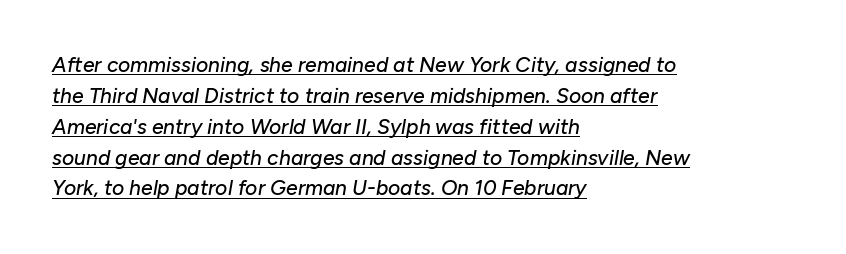
The image shows 21 px text type, italic (leaning right); set left-aligned, normal line spacing (1.47x), normal letter spacing, underlined.
